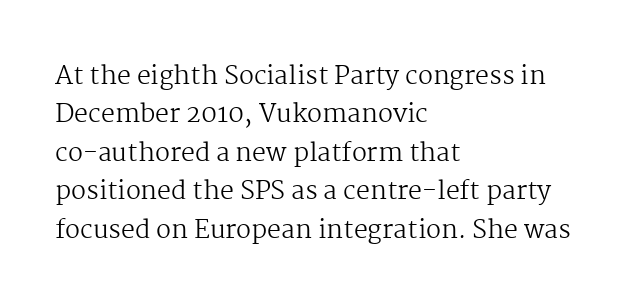
Q: Is the text bold? A: No.
Q: Is the text italic (slanted)? A: No, it is upright.
Q: Is the text underlined? A: No.
Q: How is the paragraph aligned? A: Left-aligned.
Q: Is the spacing between letters normal or unusually wide? A: Normal.
Q: Is the spacing between lines tight, normal or loose? A: Normal.
